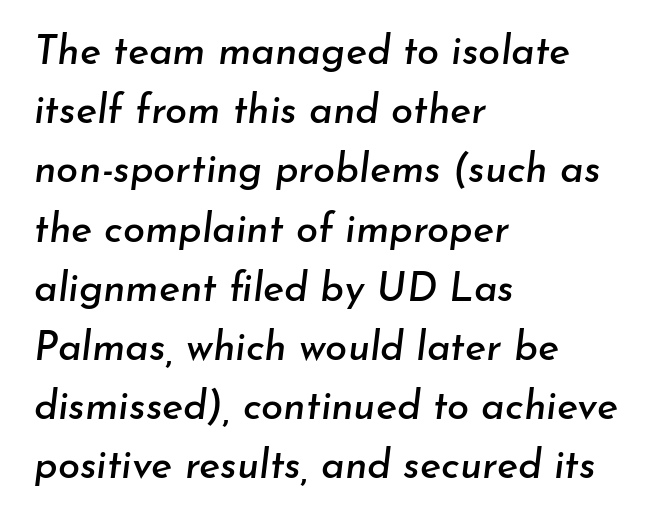
This rendering features lettering with no underline. The line-height multiplier appears to be the usual default. Observe the ordinary spacing: letters are neighbours, not strangers. Tall strokes in this sample are angled rather than plumb.
